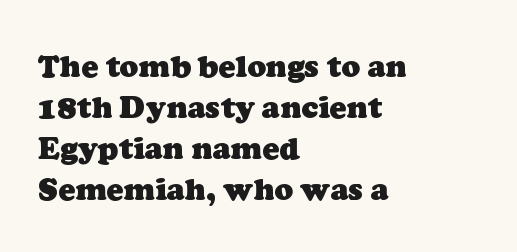
{"serif": "yes", "bold": "yes", "weight": "heavy", "width": "normal", "stroke_contrast": "low", "x_height": "medium", "monospaced": "no", "underline": "no", "align": "left", "line_spacing": "normal", "line_spacing_ratio": 1.32, "letter_spacing": "normal", "letter_spacing_em": 0.0, "glyph_px": 31}
